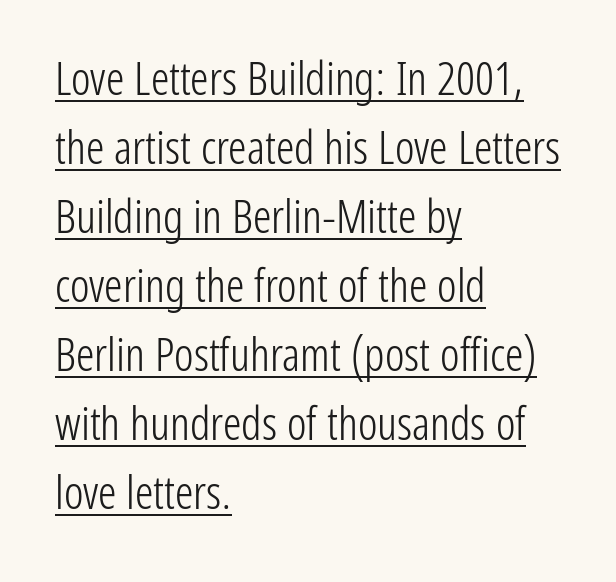
Q: Is the text bold? A: No.
Q: Is the text italic (slanted)? A: No, it is upright.
Q: Is the typeface a serif or a sans-serif typeface? A: Sans-serif.
Q: Is the text underlined? A: Yes.
Q: How is the paragraph aligned? A: Left-aligned.
Q: Is the spacing between letters normal or unusually wide? A: Normal.
Q: Is the spacing between lines tight, normal or loose? A: Normal.
Q: Width (condensed, normal, or wide)? A: Condensed.
Q: Stroke contrast? A: Low.
Q: x-height? A: Medium.
Q: Monospaced? A: No.
